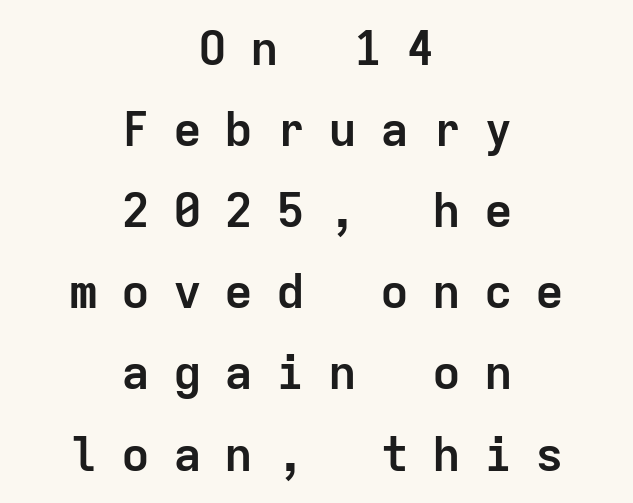
Q: Is the text bold? A: Yes.
Q: Is the text italic (slanted)? A: No, it is upright.
Q: Is the typeface a serif or a sans-serif typeface? A: Sans-serif.
Q: Is the text underlined? A: No.
Q: How is the paragraph aligned? A: Centered.
Q: Is the spacing between letters normal or unusually wide? A: Unusually wide.
Q: Is the spacing between lines tight, normal or loose? A: Normal.
Q: Width (condensed, normal, or wide)? A: Normal.
Q: Stroke contrast? A: Low.
Q: x-height? A: Medium.
Q: Monospaced? A: Yes.
